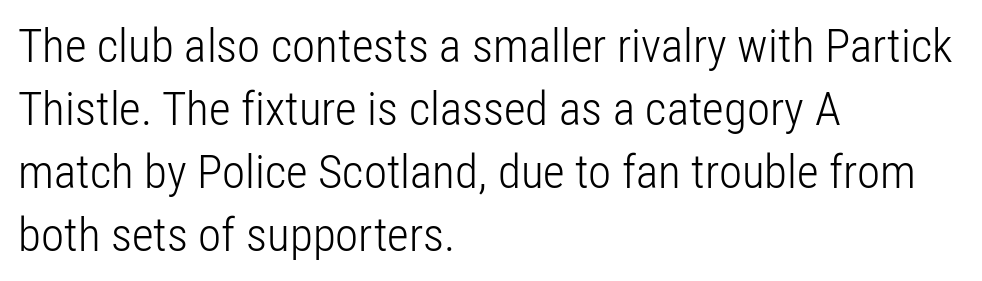
{"serif": "no", "italic": "no", "bold": "no", "weight": "light", "width": "condensed", "stroke_contrast": "low", "x_height": "medium", "monospaced": "no", "underline": "no", "align": "left", "line_spacing": "normal", "line_spacing_ratio": 1.34, "letter_spacing": "normal", "letter_spacing_em": 0.0, "glyph_px": 47}
